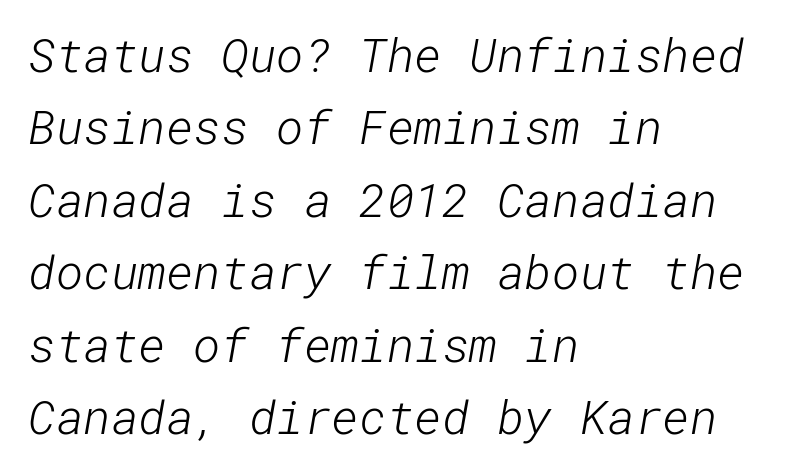
The image shows 47 px light sans-serif type; set left-aligned, normal line spacing (1.54x), normal letter spacing, not underlined; low stroke contrast and a medium x-height.
